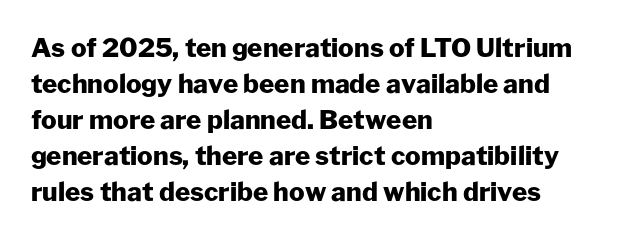
Weight: bold. Inter-character spacing is left at the font's built-in metrics. Check the space under the baseline: it is left empty. These lines sit exactly where default settings would place them. Compared with a centered layout, this one pins lines to the left instead.
